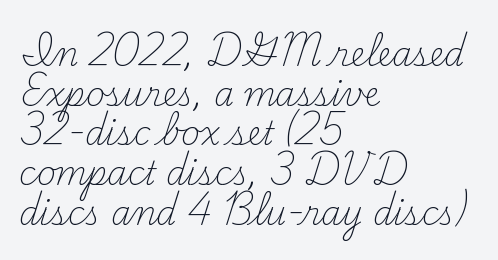
Quick note: underline off. Tracking here is standard; glyphs follow each other at the usual distance. Horizontal alignment here is leftward, the default for most running prose. The weight would be labelled regular, book, light, or lighter still.
